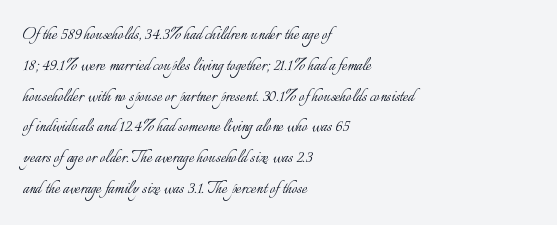
{"bold": "no", "underline": "no", "align": "left", "line_spacing": "normal", "line_spacing_ratio": 1.54, "letter_spacing": "normal", "letter_spacing_em": 0.0, "glyph_px": 20}
